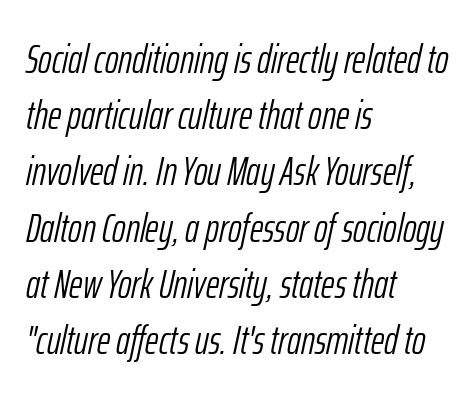
{"italic": "yes", "lean": "right", "slant_degrees": 12, "bold": "no", "weight": "light", "width": "condensed", "stroke_contrast": "low", "x_height": "medium", "monospaced": "no", "underline": "no", "align": "left", "line_spacing": "normal", "line_spacing_ratio": 1.37, "letter_spacing": "normal", "letter_spacing_em": 0.0, "glyph_px": 41}
